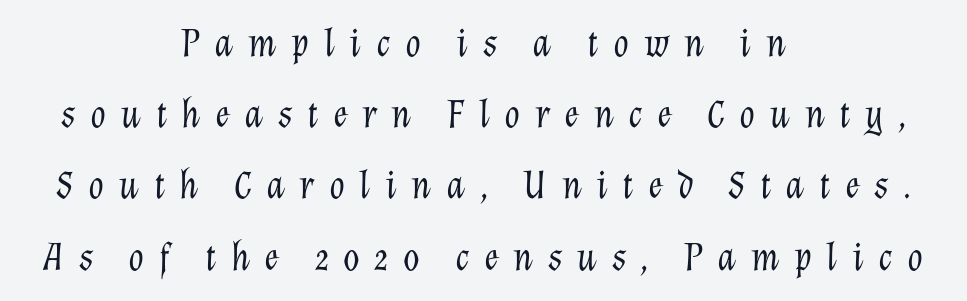
A typesetter would call this proportional, since set widths differ per character. The passage is arranged like a title page — every line centered. Has an underline been added? It has not. This sample uses an oblique cut, with every glyph tilted off the vertical. Caption: expanded tracking, letters set apart.
